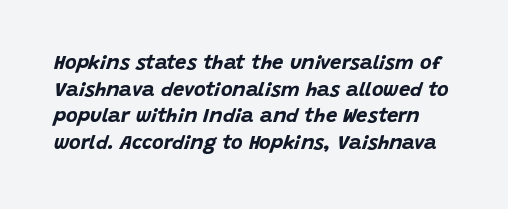
{"italic": "yes", "lean": "right", "slant_degrees": 15, "bold": "yes", "underline": "no", "line_spacing": "normal", "line_spacing_ratio": 1.33, "letter_spacing": "normal", "letter_spacing_em": 0.0, "glyph_px": 20}
